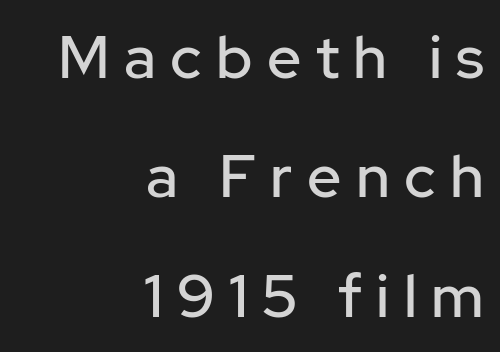
Q: Is the text italic (slanted)? A: No, it is upright.
Q: Is the typeface a serif or a sans-serif typeface? A: Sans-serif.
Q: Is the text underlined? A: No.
Q: How is the paragraph aligned? A: Right-aligned.
Q: Is the spacing between letters normal or unusually wide? A: Unusually wide.
Q: Is the spacing between lines tight, normal or loose? A: Loose.
Q: Width (condensed, normal, or wide)? A: Normal.
Q: Stroke contrast? A: Low.
Q: x-height? A: Medium.
Q: Monospaced? A: No.
